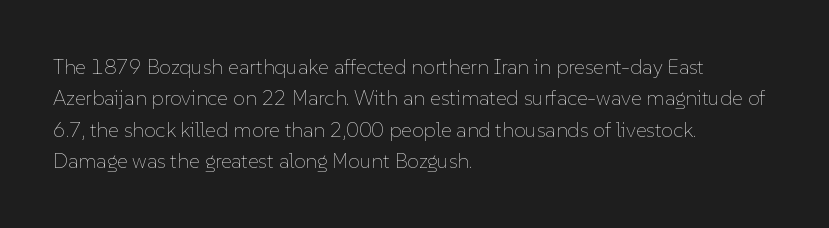
Q: Is the text bold? A: No.
Q: Is the text italic (slanted)? A: No, it is upright.
Q: Is the text underlined? A: No.
Q: How is the paragraph aligned? A: Left-aligned.
Q: Is the spacing between letters normal or unusually wide? A: Normal.
Q: Is the spacing between lines tight, normal or loose? A: Normal.
